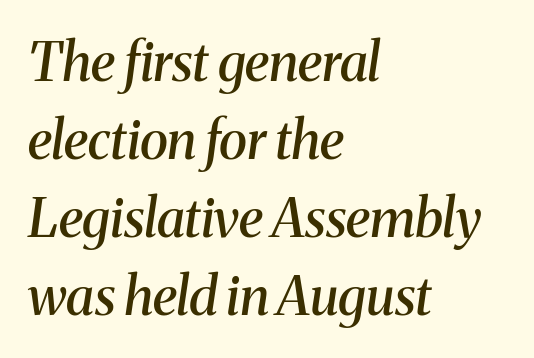
Q: Is the text bold? A: Semi-bold.
Q: Is the text italic (slanted)? A: Yes, it leans right by about 8 degrees.
Q: Is the typeface a serif or a sans-serif typeface? A: Serif.
Q: Is the text underlined? A: No.
Q: How is the paragraph aligned? A: Left-aligned.
Q: Is the spacing between letters normal or unusually wide? A: Normal.
Q: Is the spacing between lines tight, normal or loose? A: Normal.
Q: Width (condensed, normal, or wide)? A: Normal.
Q: Stroke contrast? A: Medium.
Q: x-height? A: Medium.
Q: Monospaced? A: No.
